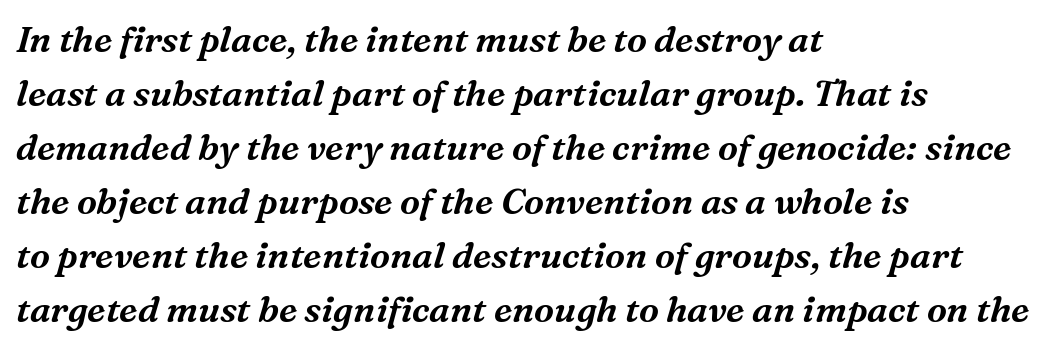
The image shows 36 px serif type, italic (leaning right); set left-aligned, normal line spacing (1.5x), normal letter spacing, not underlined; medium stroke contrast and a medium x-height.
